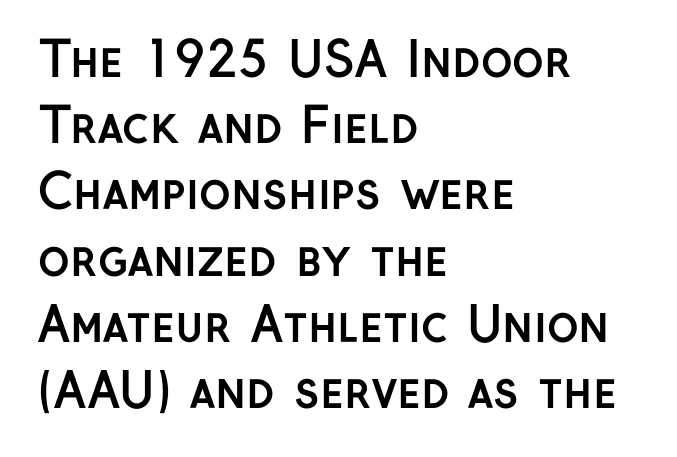
Q: Is the text bold? A: Yes.
Q: Is the text italic (slanted)? A: No, it is upright.
Q: Is the typeface a serif or a sans-serif typeface? A: Sans-serif.
Q: Is the text underlined? A: No.
Q: How is the paragraph aligned? A: Left-aligned.
Q: Is the spacing between letters normal or unusually wide? A: Normal.
Q: Is the spacing between lines tight, normal or loose? A: Normal.
Q: Width (condensed, normal, or wide)? A: Normal.
Q: Stroke contrast? A: Low.
Q: x-height? A: Medium.
Q: Monospaced? A: No.
